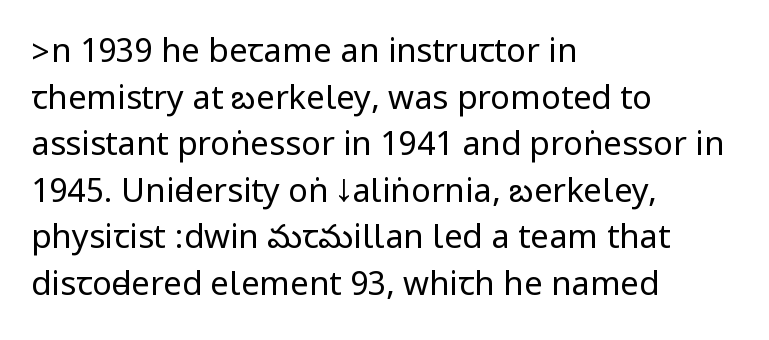
Q: Is the text bold? A: No.
Q: Is the text italic (slanted)? A: No, it is upright.
Q: Is the typeface a serif or a sans-serif typeface? A: Sans-serif.
Q: Is the text underlined? A: No.
Q: How is the paragraph aligned? A: Left-aligned.
Q: Is the spacing between letters normal or unusually wide? A: Normal.
Q: Is the spacing between lines tight, normal or loose? A: Normal.
Q: Width (condensed, normal, or wide)? A: Condensed.
Q: Stroke contrast? A: Low.
